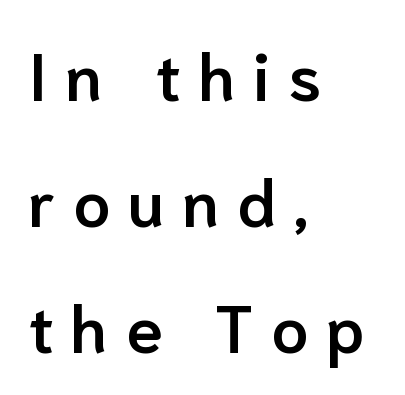
The compositor pushed each line to the left boundary. The face used here is proportionally spaced, like ordinary book or web type. How are the letters spaced? Widely, with obvious added tracking. Italic? Not at all — the glyphs are vertical.
